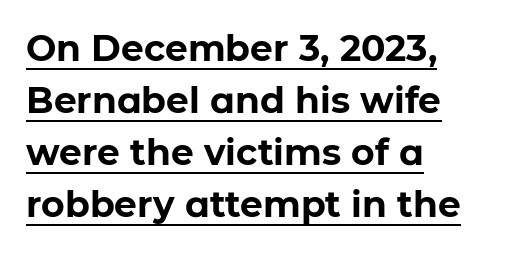
The image shows 36 px bold sans-serif type, upright; set left-aligned, normal line spacing (1.44x), normal letter spacing, underlined; low stroke contrast and a medium x-height.
